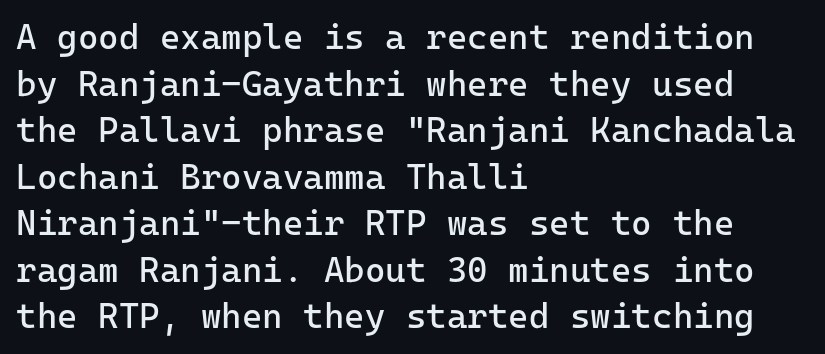
{"serif": "no", "italic": "no", "bold": "no", "weight": "regular", "width": "normal", "stroke_contrast": "low", "x_height": "medium", "underline": "no", "align": "left", "line_spacing": "normal", "line_spacing_ratio": 1.33, "letter_spacing": "normal", "letter_spacing_em": 0.0, "glyph_px": 35}
